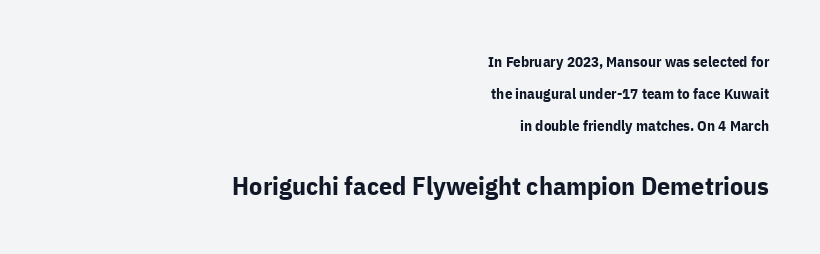
The image shows 26 px bold type, upright; set right-aligned, loose line spacing (2.13x), normal letter spacing, not underlined; the second (bottom) block is 1.73x larger.
